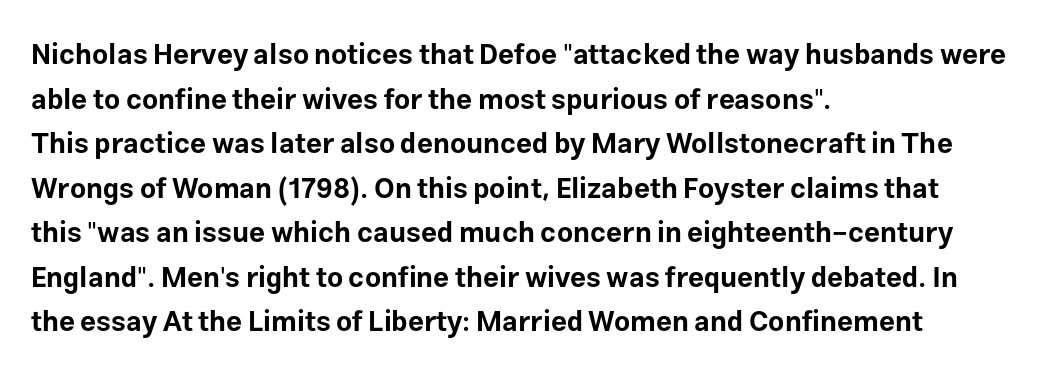
Q: Is the text bold? A: Yes.
Q: Is the text italic (slanted)? A: No, it is upright.
Q: Is the typeface a serif or a sans-serif typeface? A: Sans-serif.
Q: Is the text underlined? A: No.
Q: How is the paragraph aligned? A: Left-aligned.
Q: Is the spacing between letters normal or unusually wide? A: Normal.
Q: Is the spacing between lines tight, normal or loose? A: Normal.
Q: Width (condensed, normal, or wide)? A: Normal.
Q: Stroke contrast? A: Low.
Q: x-height? A: Medium.
Q: Monospaced? A: No.
